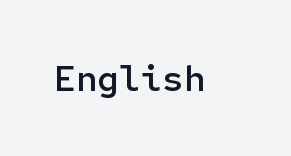
The image shows 36 px semibold sans-serif type, upright, monospaced; set normal letter spacing, not underlined; low stroke contrast and a medium x-height.
